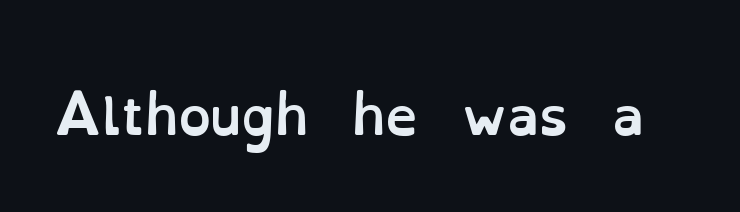
Nobody drew a line under any word here. This sample uses an upright cut, with every glyph sitting square on the baseline. The tracking reads as untouched default to a designer's eye. A full-strength bold gives these letters their thick strokes. Spacing verdict: proportional, widths tailored to each character.
